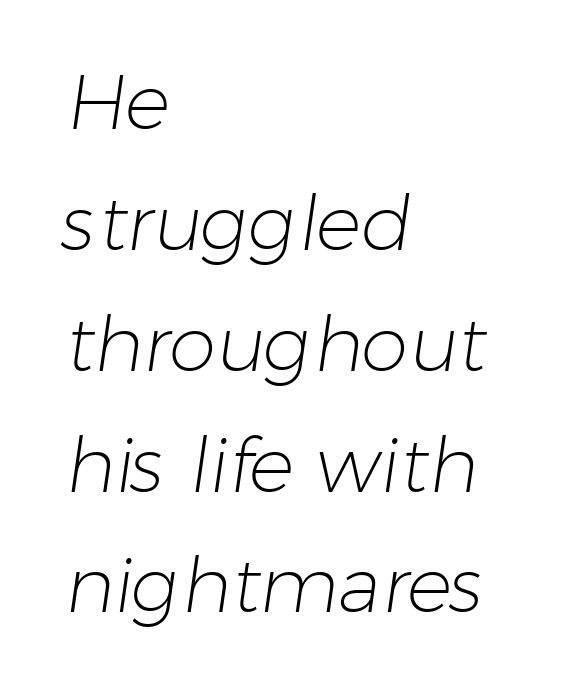
Q: Is the text bold? A: No.
Q: Is the typeface a serif or a sans-serif typeface? A: Sans-serif.
Q: Is the text underlined? A: No.
Q: How is the paragraph aligned? A: Left-aligned.
Q: Is the spacing between letters normal or unusually wide? A: Normal.
Q: Is the spacing between lines tight, normal or loose? A: Normal.
Q: Width (condensed, normal, or wide)? A: Normal.
Q: Stroke contrast? A: Low.
Q: x-height? A: Medium.
Q: Monospaced? A: No.
